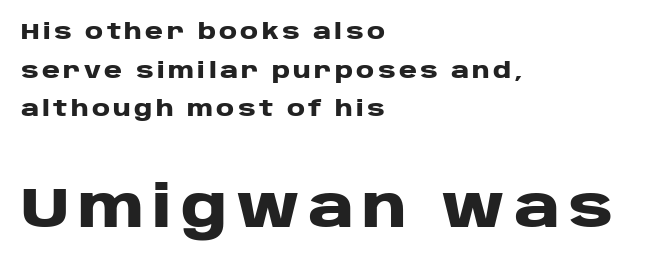
{"serif": "no", "italic": "no", "bold": "yes", "weight": "heavy", "width": "wide", "stroke_contrast": "low", "x_height": "large", "monospaced": "no", "underline": "no", "align": "left", "line_spacing_ratio": 1.76, "larger_block": "second", "size_ratio": 2.55, "glyph_px": 56}
